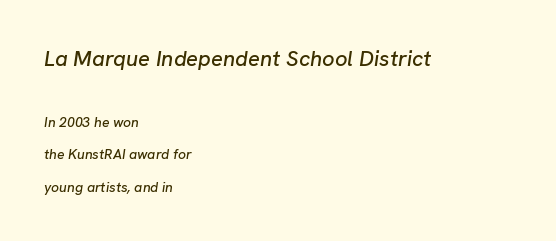
Q: Is the text italic (slanted)? A: Yes, it leans right by about 8 degrees.
Q: Is the text underlined? A: No.
Q: How is the paragraph aligned? A: Left-aligned.
Q: Is the spacing between letters normal or unusually wide? A: Normal.
Q: Is the spacing between lines tight, normal or loose? A: Loose.
Q: Which block of text is set in a larger size, the first (top) or the second (bottom)? A: The first (top) one.
